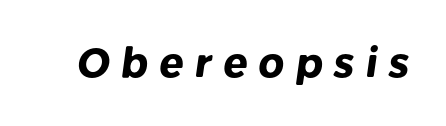
Q: Is the text bold? A: Yes.
Q: Is the typeface a serif or a sans-serif typeface? A: Sans-serif.
Q: Is the text underlined? A: No.
Q: Is the spacing between letters normal or unusually wide? A: Unusually wide.
Q: Width (condensed, normal, or wide)? A: Normal.
Q: Stroke contrast? A: Low.
Q: x-height? A: Medium.
Q: Monospaced? A: No.
